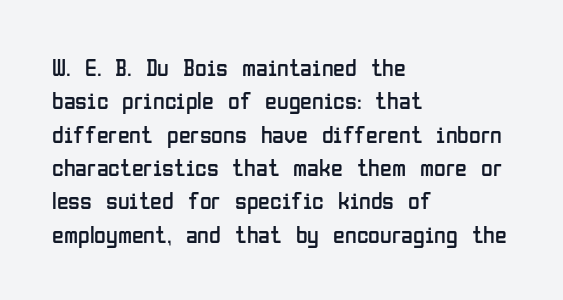
Q: Is the text bold? A: No.
Q: Is the text italic (slanted)? A: No, it is upright.
Q: Is the text underlined? A: No.
Q: How is the paragraph aligned? A: Left-aligned.
Q: Is the spacing between letters normal or unusually wide? A: Normal.
Q: Is the spacing between lines tight, normal or loose? A: Normal.
